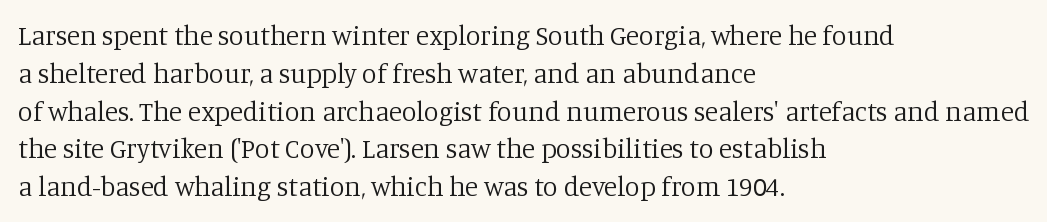
{"italic": "no", "bold": "no", "underline": "no", "align": "left", "line_spacing": "normal", "line_spacing_ratio": 1.4, "letter_spacing": "normal", "letter_spacing_em": 0.0, "glyph_px": 27}
